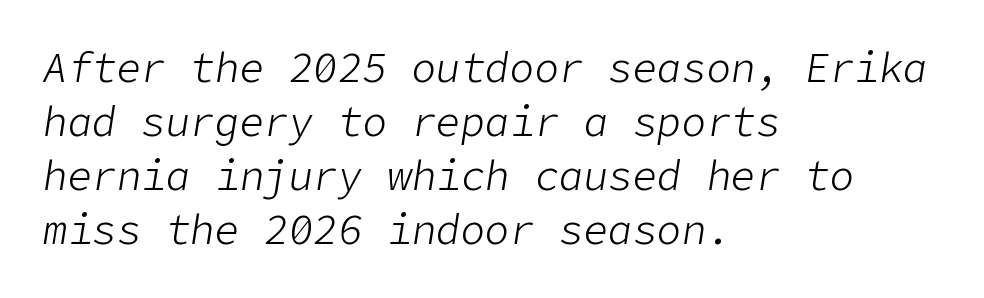
Leading: standard. The typography opts for an oblique posture over an upright one. Each word holds together tightly as a unit, with standard inter-letter gaps. The zone under the glyphs is completely vacant.
